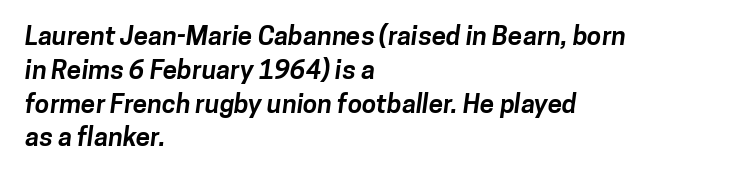
A bare baseline throughout the passage. A full-strength bold gives these letters their thick strokes. Glyph-to-glyph distance matches everyday printed text. The paragraph has a hard left edge and a soft right edge.
